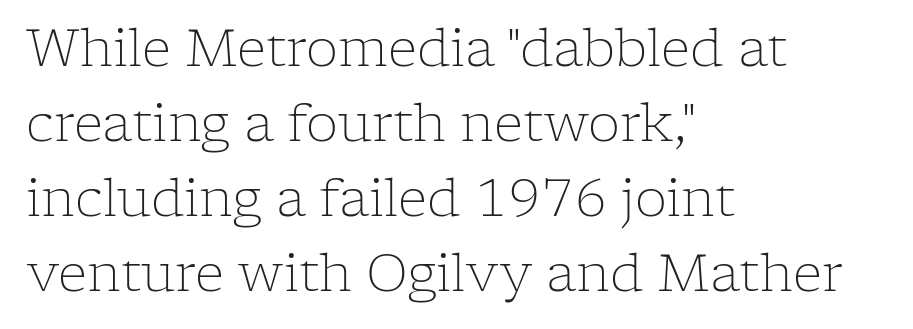
Students, note that the glyphs here touch the page at normal intervals. The face used here is seriffed, in the tradition of book romans. A student would call this left alignment; a typographer would say flush left, rag right. Summary of vertical rhythm: regular, with standard interline spacing.
